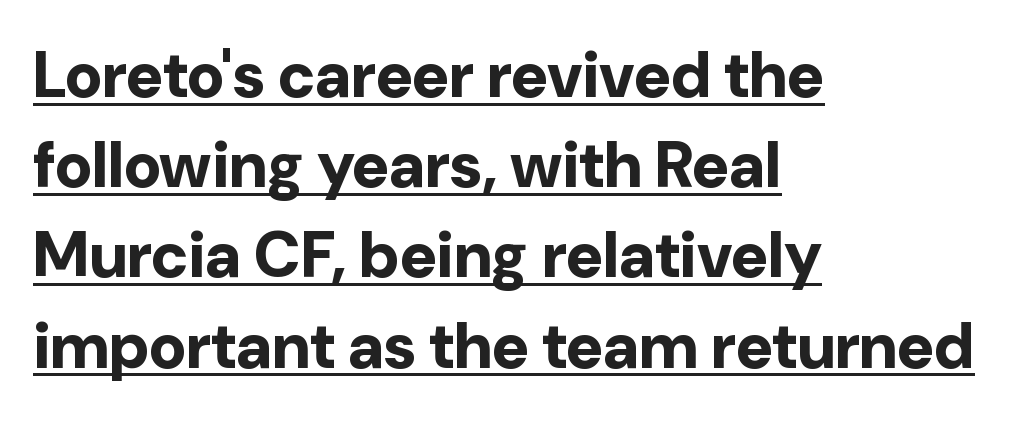
{"serif": "no", "italic": "no", "bold": "yes", "weight": "bold", "width": "normal", "stroke_contrast": "low", "x_height": "medium", "monospaced": "no", "underline": "yes", "align": "left", "line_spacing": "normal", "line_spacing_ratio": 1.41, "letter_spacing": "normal", "letter_spacing_em": 0.0, "glyph_px": 64}
